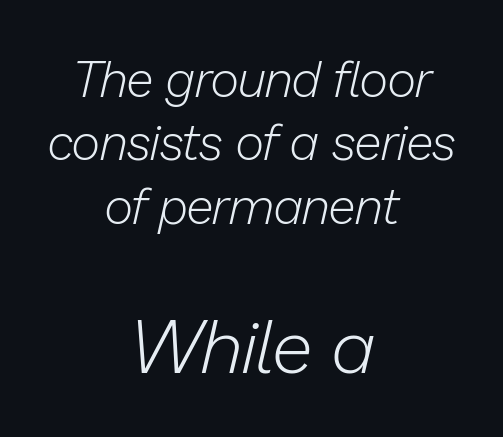
Is the letter spacing exaggerated? No — it looks like the ordinary default. Leading matches the norm, producing a regular column. This sample has the flowing, uneven cadence of proportional lettering. Observe the lean: these are italic letterforms. Only glyphs here, with clear space below each row.
